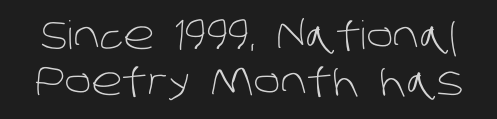
Q: Is the text bold? A: No.
Q: Is the typeface a serif or a sans-serif typeface? A: Sans-serif.
Q: Is the text underlined? A: No.
Q: Is the spacing between letters normal or unusually wide? A: Normal.
Q: Width (condensed, normal, or wide)? A: Normal.
Q: Stroke contrast? A: Low.
Q: x-height? A: Large.
Q: Monospaced? A: No.
